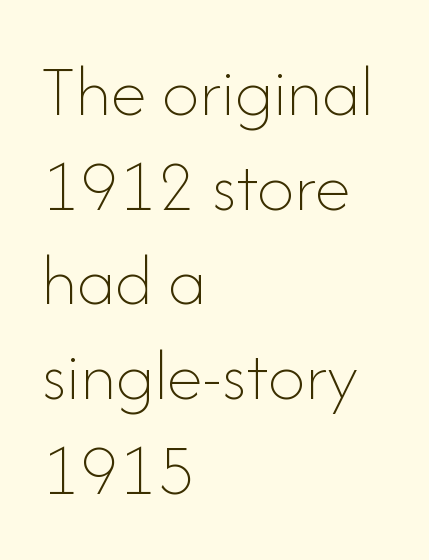
{"italic": "no", "bold": "no", "weight": "thin", "width": "normal", "stroke_contrast": "low", "x_height": "small", "monospaced": "no", "underline": "no", "align": "left", "line_spacing": "normal", "line_spacing_ratio": 1.28, "letter_spacing": "normal", "letter_spacing_em": 0.0, "glyph_px": 74}
